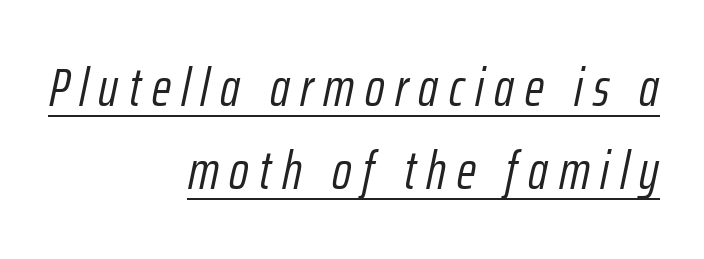
This sample has the flowing, uneven cadence of proportional lettering. Glance below the letters and you will spot a drawn line. The face used here has a pronounced slope to its letters. How would I describe the line gaps? Plain and ordinary. The letters are spread apart with noticeably loose tracking. Does the copy run flush right? Yes — the right margin is perfectly even.
